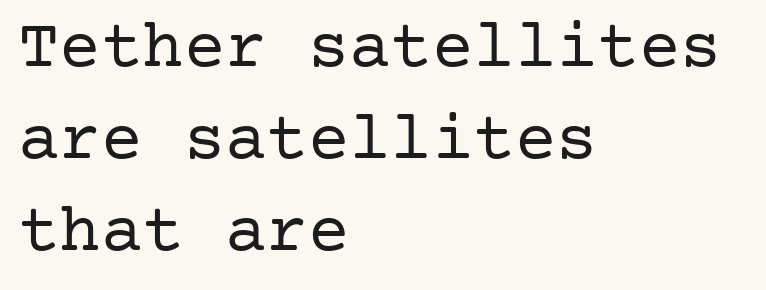
Typeset ragged right — the left edge is the straight one. How are the letters spaced? Ordinarily, with no added tracking. Glance below the letters and you will spot only blank space. A roman cut, with each character standing at attention.
